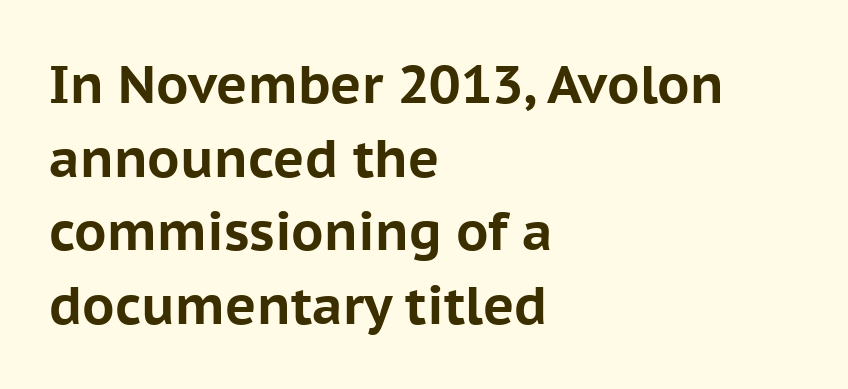
The image shows 53 px bold sans-serif type, upright; set left-aligned, normal line spacing (1.39x), normal letter spacing, not underlined; low stroke contrast and a medium x-height.
